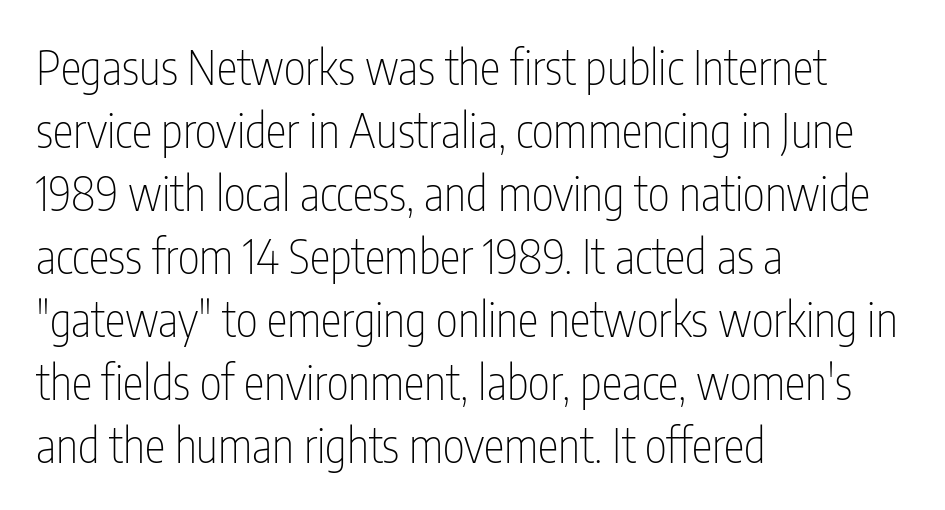
{"serif": "no", "italic": "no", "bold": "no", "weight": "thin", "width": "condensed", "stroke_contrast": "low", "x_height": "medium", "monospaced": "no", "underline": "no", "align": "left", "line_spacing": "normal", "line_spacing_ratio": 1.34, "letter_spacing": "normal", "letter_spacing_em": 0.0, "glyph_px": 47}
